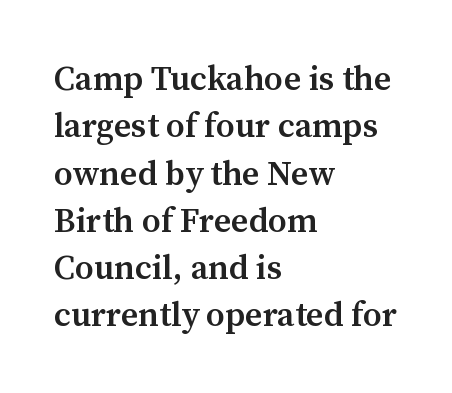
{"serif": "yes", "italic": "no", "bold": "semi", "weight": "semibold", "width": "normal", "stroke_contrast": "medium", "x_height": "medium", "monospaced": "no", "underline": "no", "align": "left", "line_spacing": "normal", "line_spacing_ratio": 1.39, "letter_spacing": "normal", "letter_spacing_em": 0.0, "glyph_px": 34}
